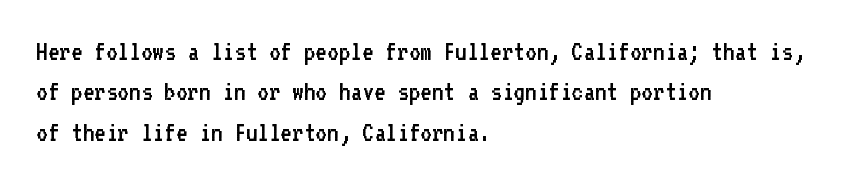
{"serif": "no", "italic": "no", "bold": "no", "weight": "regular", "width": "normal", "stroke_contrast": "low", "x_height": "medium", "monospaced": "yes", "underline": "no", "align": "left", "line_spacing": "normal", "line_spacing_ratio": 1.44, "letter_spacing": "normal", "letter_spacing_em": 0.0, "glyph_px": 28}
